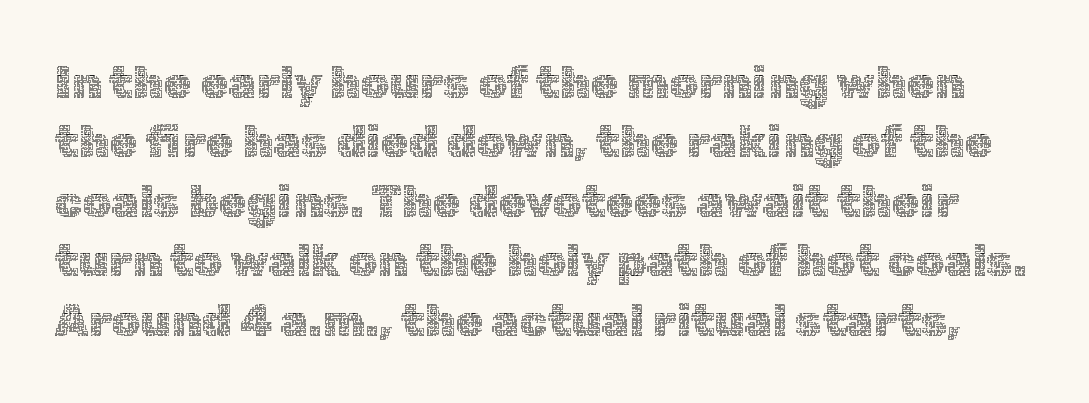
Q: Is the text bold? A: No.
Q: Is the text italic (slanted)? A: No, it is upright.
Q: Is the text underlined? A: No.
Q: Is the spacing between letters normal or unusually wide? A: Normal.
Q: Is the spacing between lines tight, normal or loose? A: Normal.
Q: Width (condensed, normal, or wide)? A: Normal.
Q: x-height? A: Medium.
Q: Monospaced? A: No.
